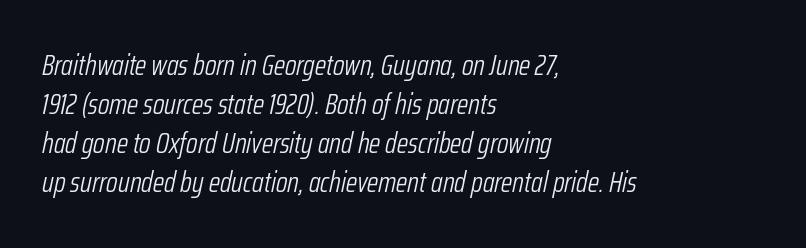
Q: Is the text bold? A: No.
Q: Is the text italic (slanted)? A: Yes, it leans right by about 12 degrees.
Q: Is the text underlined? A: No.
Q: How is the paragraph aligned? A: Left-aligned.
Q: Is the spacing between letters normal or unusually wide? A: Normal.
Q: Is the spacing between lines tight, normal or loose? A: Normal.
Q: Width (condensed, normal, or wide)? A: Condensed.
Q: Stroke contrast? A: Low.
Q: x-height? A: Medium.
Q: Monospaced? A: No.
